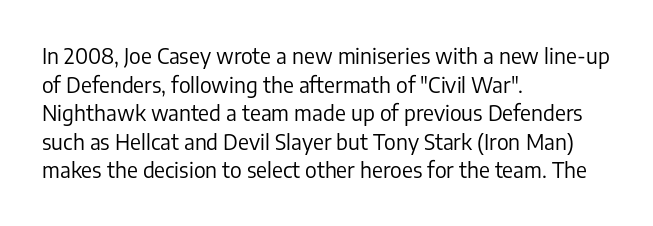
The image shows 21 px text type, upright; set left-aligned, normal line spacing (1.36x), normal letter spacing, not underlined.
